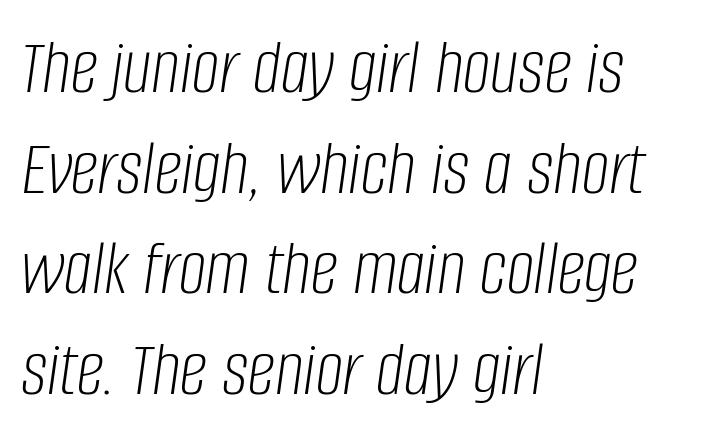
{"italic": "yes", "lean": "right", "slant_degrees": 8, "bold": "no", "weight": "light", "width": "condensed", "stroke_contrast": "low", "x_height": "large", "monospaced": "no", "underline": "no", "align": "left", "line_spacing": "normal", "line_spacing_ratio": 1.29, "letter_spacing": "normal", "letter_spacing_em": 0.0, "glyph_px": 78}
